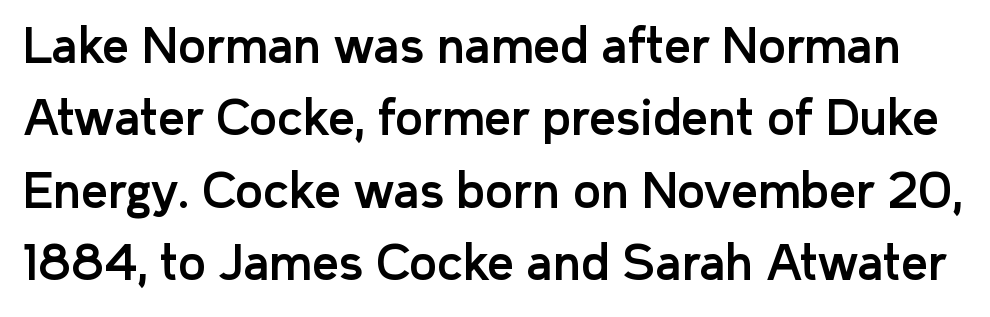
Q: Is the text italic (slanted)? A: No, it is upright.
Q: Is the typeface a serif or a sans-serif typeface? A: Sans-serif.
Q: Is the text underlined? A: No.
Q: Is the spacing between letters normal or unusually wide? A: Normal.
Q: Is the spacing between lines tight, normal or loose? A: Normal.
Q: Width (condensed, normal, or wide)? A: Normal.
Q: Stroke contrast? A: Low.
Q: x-height? A: Medium.
Q: Monospaced? A: No.
